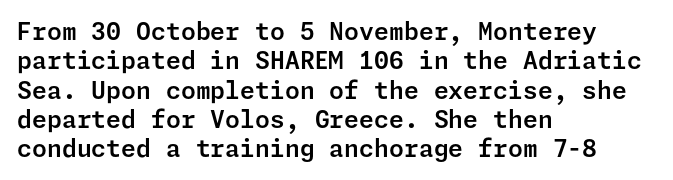
{"italic": "no", "underline": "no", "align": "left", "line_spacing_ratio": 1.22, "letter_spacing": "normal", "letter_spacing_em": 0.0, "glyph_px": 24}
